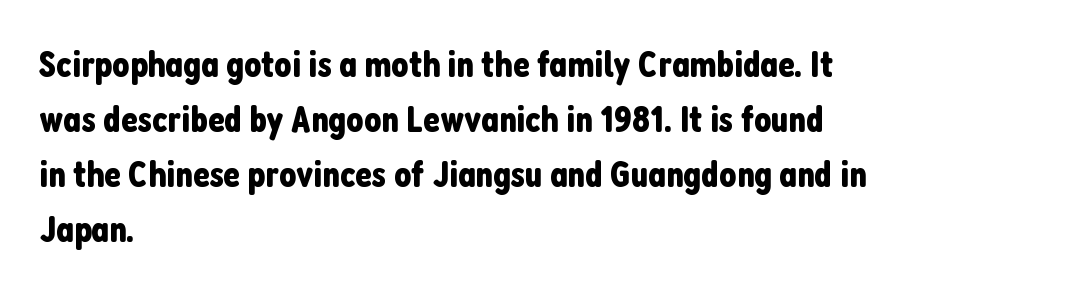
{"serif": "no", "italic": "no", "width": "condensed", "stroke_contrast": "low", "x_height": "medium", "monospaced": "no", "underline": "no", "align": "left", "line_spacing": "normal", "line_spacing_ratio": 1.45, "letter_spacing": "normal", "letter_spacing_em": 0.0, "glyph_px": 38}
